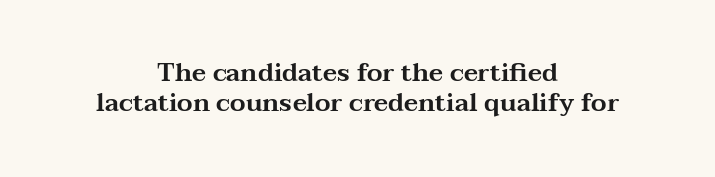
The image shows 25 px text type, upright; set centered, line spacing 1.22x, normal letter spacing, not underlined.
